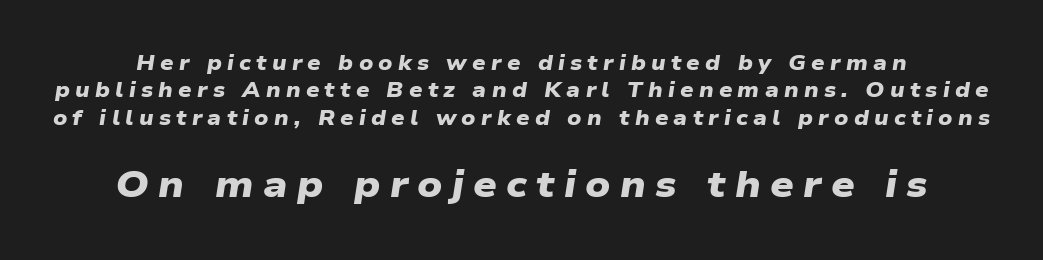
The image shows 37 px heavy, wide sans-serif type; set normal line spacing (1.3x), unusually wide letter spacing (+0.25 em), not underlined; the second (bottom) block is 1.76x larger; low stroke contrast and a medium x-height.
